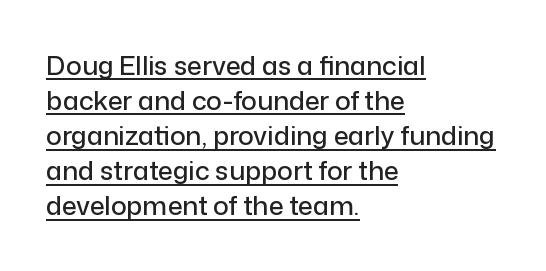
{"italic": "no", "underline": "yes", "align": "left", "line_spacing": "normal", "line_spacing_ratio": 1.35, "letter_spacing": "normal", "letter_spacing_em": 0.0, "glyph_px": 26}
